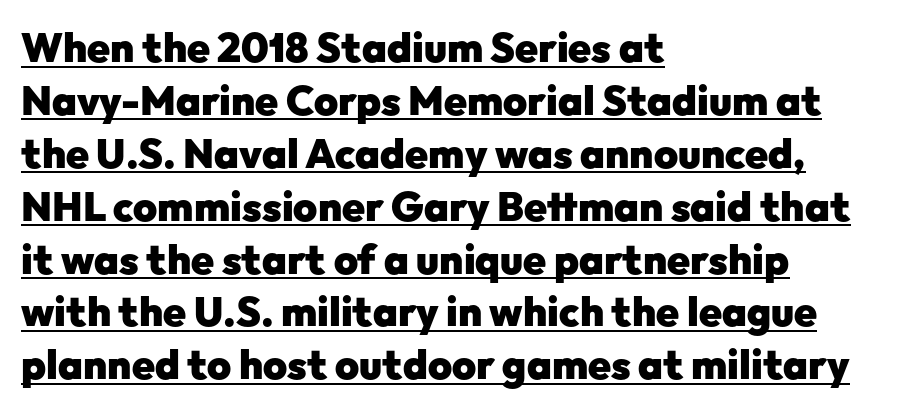
Q: Is the text bold? A: Yes.
Q: Is the text italic (slanted)? A: No, it is upright.
Q: Is the typeface a serif or a sans-serif typeface? A: Sans-serif.
Q: Is the text underlined? A: Yes.
Q: How is the paragraph aligned? A: Left-aligned.
Q: Is the spacing between letters normal or unusually wide? A: Normal.
Q: Is the spacing between lines tight, normal or loose? A: Normal.
Q: Width (condensed, normal, or wide)? A: Normal.
Q: Stroke contrast? A: Low.
Q: x-height? A: Medium.
Q: Monospaced? A: No.
